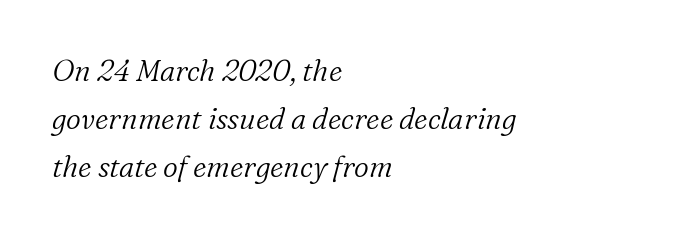
The image shows 29 px light serif type, italic (leaning right); set left-aligned, normal line spacing (1.66x), normal letter spacing, not underlined; low stroke contrast and a medium x-height.
